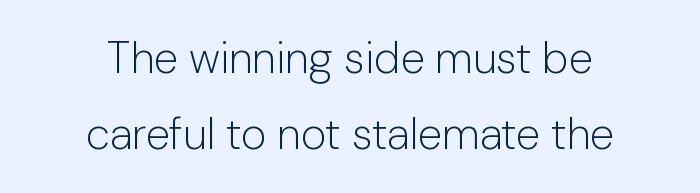
The image shows 44 px light sans-serif type, upright; set centered, line spacing 1.73x, normal letter spacing, not underlined; low stroke contrast and a medium x-height.
